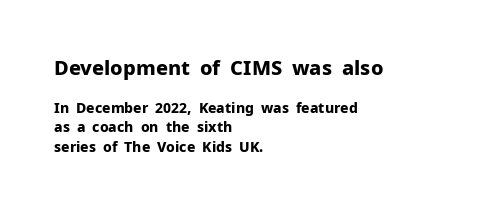
{"italic": "no", "bold": "yes", "underline": "no", "align": "left", "line_spacing": "normal", "line_spacing_ratio": 1.39, "letter_spacing": "normal", "letter_spacing_em": 0.0, "larger_block": "first", "size_ratio": 1.43, "glyph_px": 20}
